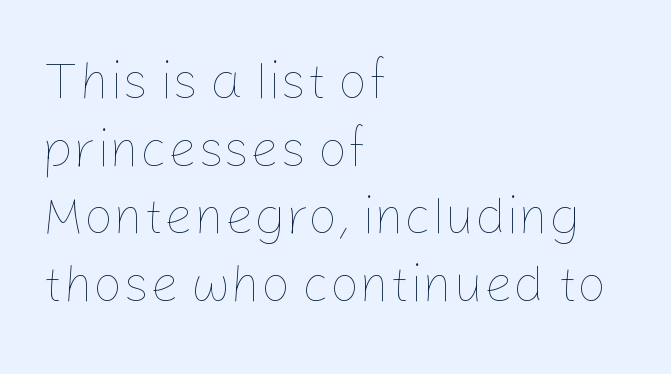
Q: Is the text bold? A: No.
Q: Is the text italic (slanted)? A: No, it is upright.
Q: Is the text underlined? A: No.
Q: How is the paragraph aligned? A: Left-aligned.
Q: Is the spacing between letters normal or unusually wide? A: Normal.
Q: Is the spacing between lines tight, normal or loose? A: Normal.
Q: Width (condensed, normal, or wide)? A: Normal.
Q: Stroke contrast? A: Low.
Q: x-height? A: Medium.
Q: Monospaced? A: No.
